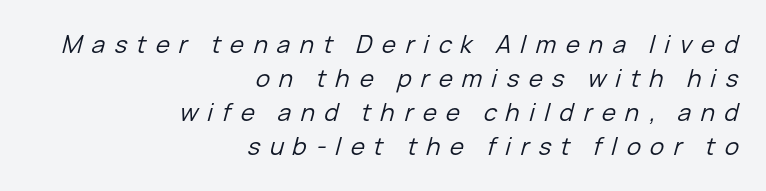
{"italic": "yes", "lean": "right", "slant_degrees": 15, "bold": "no", "underline": "no", "align": "right", "line_spacing": "normal", "line_spacing_ratio": 1.42, "letter_spacing": "wide", "letter_spacing_em": 0.39, "glyph_px": 24}
